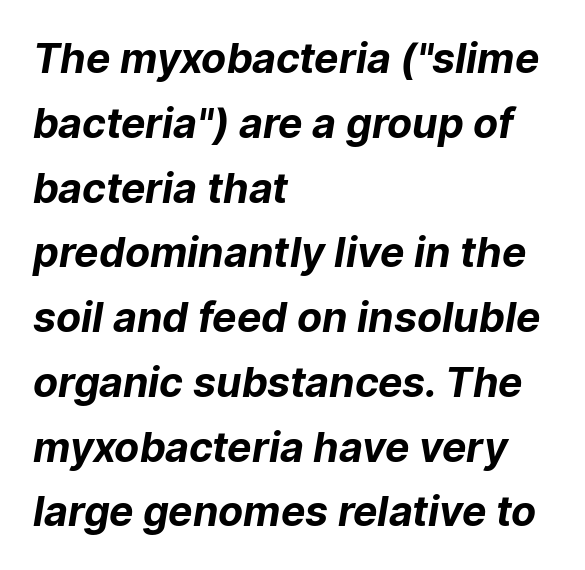
The image shows 41 px bold sans-serif type; set left-aligned, normal line spacing (1.58x), normal letter spacing, not underlined; low stroke contrast and a medium x-height.
